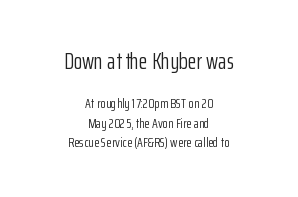
{"italic": "no", "bold": "no", "underline": "no", "align": "center", "line_spacing": "normal", "line_spacing_ratio": 1.39, "letter_spacing": "normal", "letter_spacing_em": 0.0, "larger_block": "first", "size_ratio": 1.64, "glyph_px": 23}
